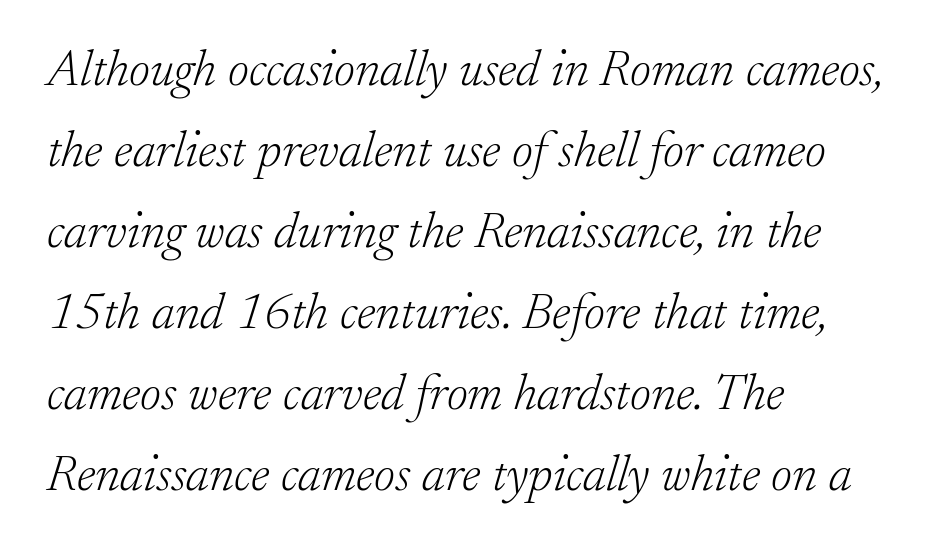
{"serif": "yes", "italic": "yes", "lean": "right", "slant_degrees": 17, "bold": "no", "weight": "light", "width": "normal", "stroke_contrast": "low", "x_height": "small", "monospaced": "no", "underline": "no", "align": "left", "line_spacing": "normal", "line_spacing_ratio": 1.59, "letter_spacing": "normal", "letter_spacing_em": 0.0, "glyph_px": 51}
